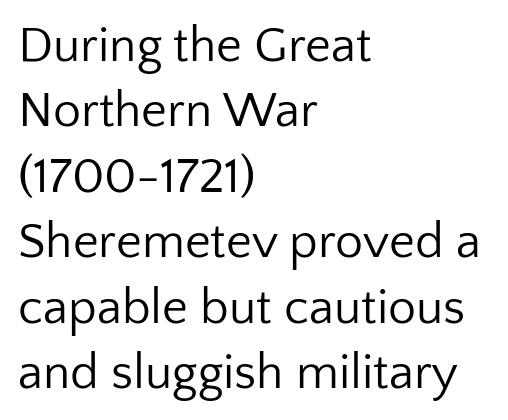
{"serif": "no", "italic": "no", "bold": "no", "weight": "regular", "width": "normal", "stroke_contrast": "low", "x_height": "medium", "monospaced": "no", "underline": "no", "align": "left", "line_spacing": "normal", "line_spacing_ratio": 1.31, "letter_spacing": "normal", "letter_spacing_em": 0.0, "glyph_px": 50}
